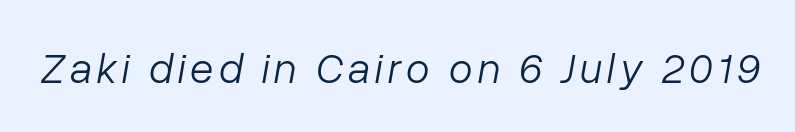
Q: Is the text bold? A: No.
Q: Is the text italic (slanted)? A: Yes, it leans right by about 10 degrees.
Q: Is the text underlined? A: No.
Q: Width (condensed, normal, or wide)? A: Normal.
Q: Stroke contrast? A: Low.
Q: x-height? A: Medium.
Q: Monospaced? A: No.
